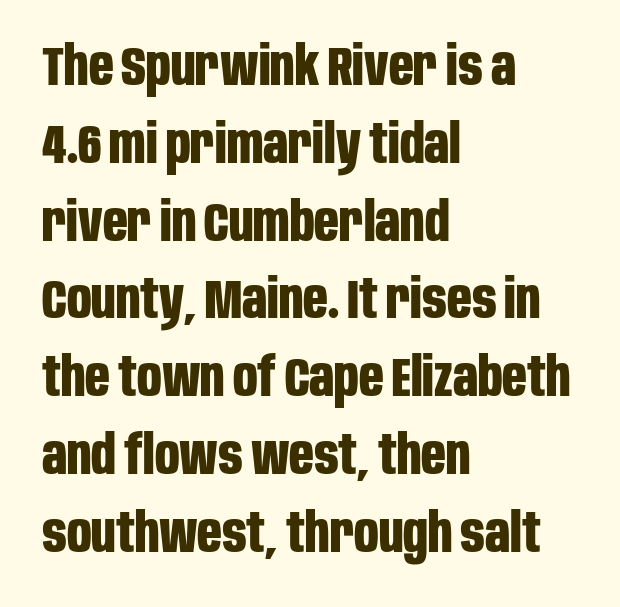
Every row of glyphs begins at an identical x-position on the left. The letters stand upright; this is a roman face. The face used here is rendered with its standard letterfit. The rendering uses natural spacing where letterforms have individual widths. The characters display no serif detailing; their extremities are plain.
